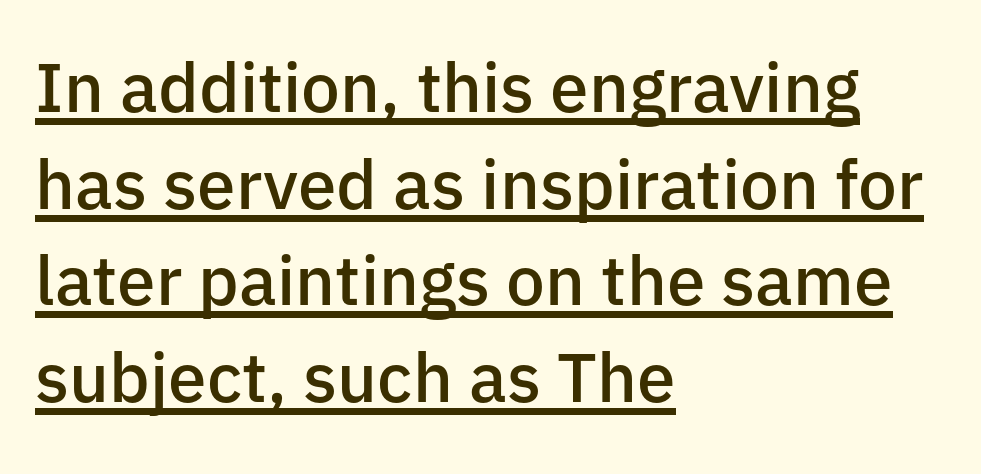
The image shows 69 px semibold sans-serif type, upright; set left-aligned, normal line spacing (1.4x), normal letter spacing, underlined; low stroke contrast and a medium x-height.
